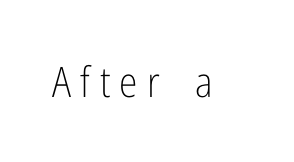
The image shows 42 px light, condensed sans-serif type, upright; set unusually wide letter spacing (+0.22 em), not underlined; low stroke contrast and a medium x-height.
